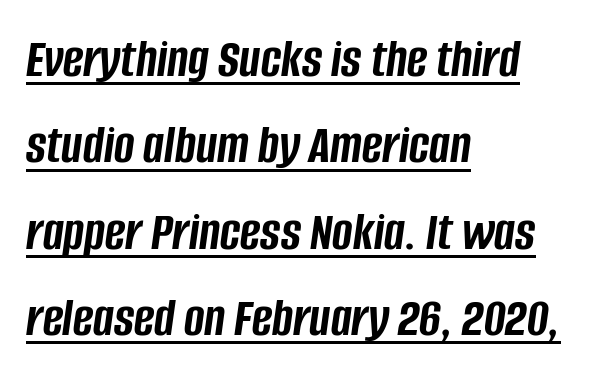
The setting favours the left margin, as ordinary paragraphs usually do. A typesetter would call this leading conventional body-copy spacing. Emphasis is given by a line drawn under the lettering. When letters slant like this, we call the style italic. Tracking here is standard; glyphs follow each other at the usual distance.
